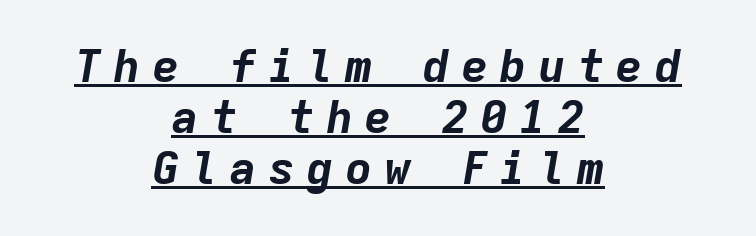
Here the designer chose a console-style face with uniform glyph widths. The typography opts for an oblique posture over an upright one. Loose tracking; the words dissolve into strings of separated letters. Quick note: underline on.
